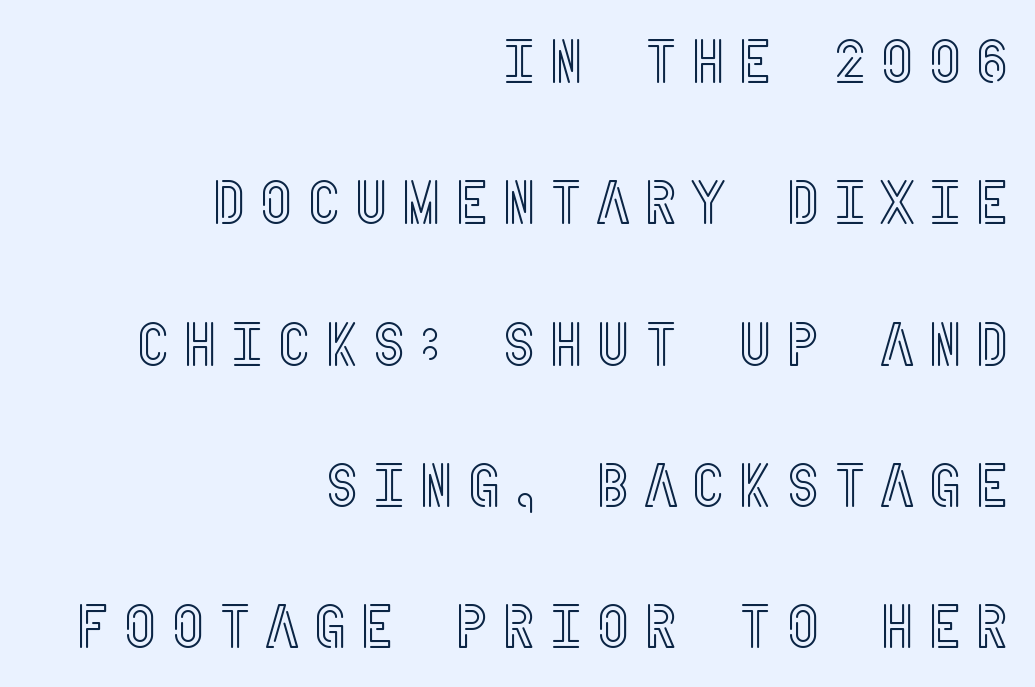
The image shows 62 px condensed type, upright; set right-aligned, loose line spacing (2.28x), not underlined; a large x-height.
